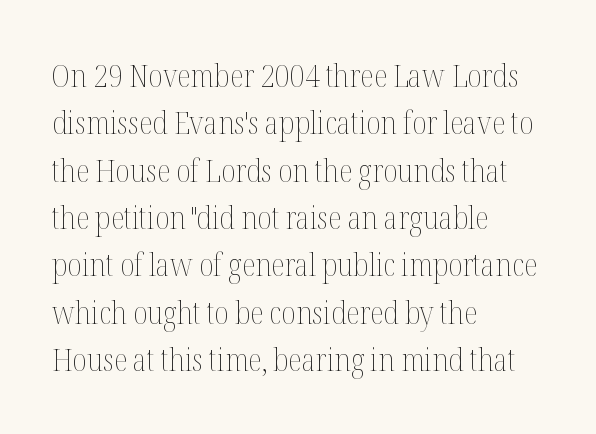
The image shows 32 px thin, condensed type, upright; set left-aligned, normal line spacing (1.48x), normal letter spacing, not underlined; medium stroke contrast and a medium x-height.
